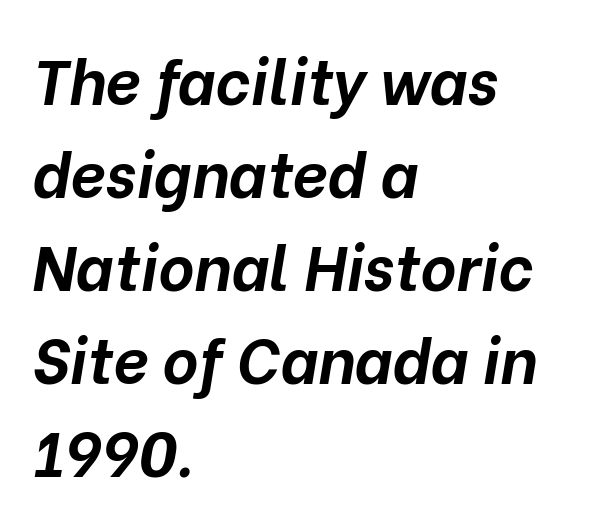
{"italic": "yes", "lean": "right", "slant_degrees": 10, "bold": "yes", "weight": "bold", "width": "normal", "stroke_contrast": "low", "x_height": "medium", "monospaced": "no", "underline": "no", "align": "left", "line_spacing": "normal", "line_spacing_ratio": 1.5, "letter_spacing": "normal", "letter_spacing_em": 0.0, "glyph_px": 62}
